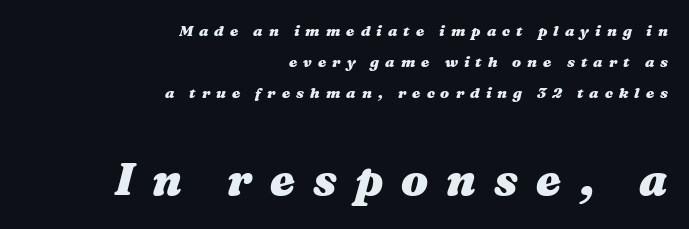
Q: Is the text bold? A: Yes.
Q: Is the text italic (slanted)? A: Yes, it leans right by about 16 degrees.
Q: Is the text underlined? A: No.
Q: How is the paragraph aligned? A: Right-aligned.
Q: Is the spacing between letters normal or unusually wide? A: Unusually wide.
Q: Is the spacing between lines tight, normal or loose? A: Loose.
Q: Which block of text is set in a larger size, the first (top) or the second (bottom)? A: The second (bottom) one.
Q: Width (condensed, normal, or wide)? A: Wide.
Q: Stroke contrast? A: Medium.
Q: x-height? A: Medium.
Q: Monospaced? A: No.
